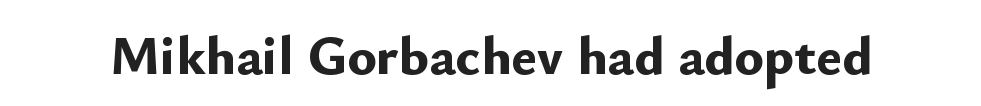
{"serif": "no", "italic": "no", "bold": "yes", "weight": "bold", "width": "normal", "stroke_contrast": "low", "x_height": "small", "monospaced": "no", "underline": "no", "letter_spacing": "normal", "letter_spacing_em": 0.0, "glyph_px": 55}
